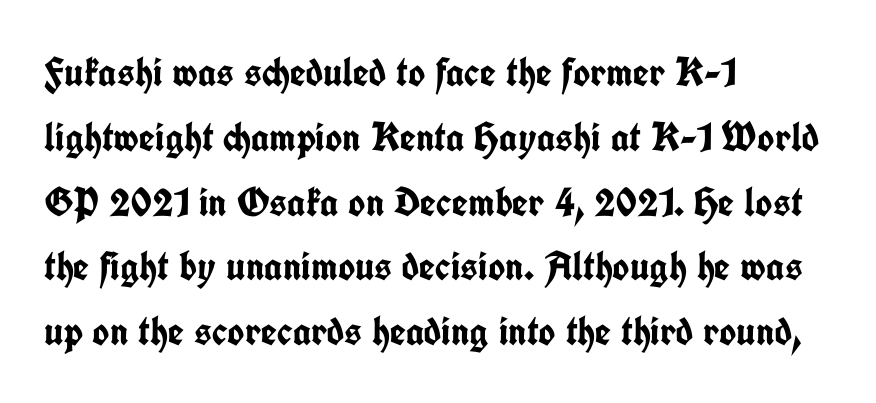
The image shows 41 px semibold, condensed sans-serif type, upright; set left-aligned, normal line spacing (1.58x), normal letter spacing, not underlined; low stroke contrast and a medium x-height.
